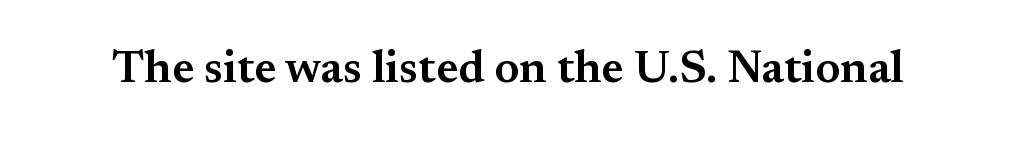
The image shows 46 px semibold serif type, upright; set normal letter spacing, not underlined; medium stroke contrast and a small x-height.
